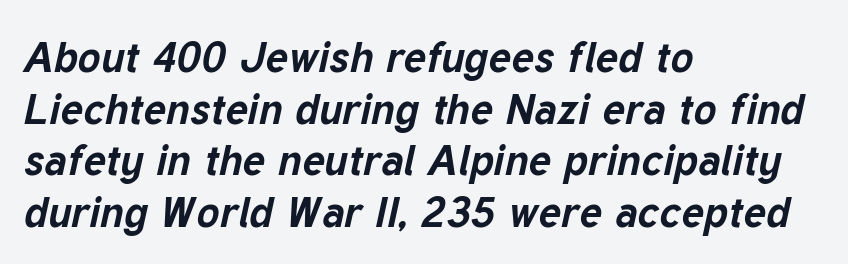
Tall strokes in this sample are angled rather than plumb. Is this a fixed-width face? No — the glyphs have proportional, varying widths. Compared with a centered layout, this one pins lines to the left instead. There is no visible air inserted between adjacent glyphs.
